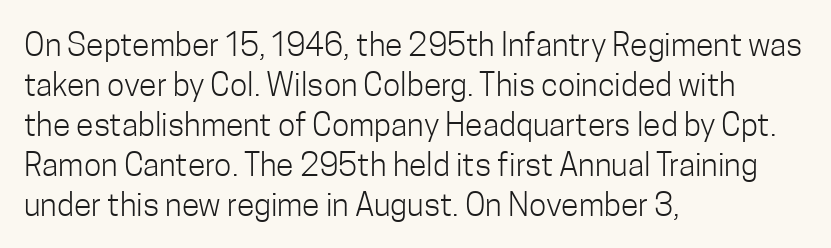
Q: Is the text bold? A: No.
Q: Is the text italic (slanted)? A: No, it is upright.
Q: Is the typeface a serif or a sans-serif typeface? A: Sans-serif.
Q: Is the text underlined? A: No.
Q: How is the paragraph aligned? A: Left-aligned.
Q: Is the spacing between letters normal or unusually wide? A: Normal.
Q: Is the spacing between lines tight, normal or loose? A: Normal.
Q: Width (condensed, normal, or wide)? A: Condensed.
Q: Stroke contrast? A: Low.
Q: x-height? A: Medium.
Q: Monospaced? A: No.
